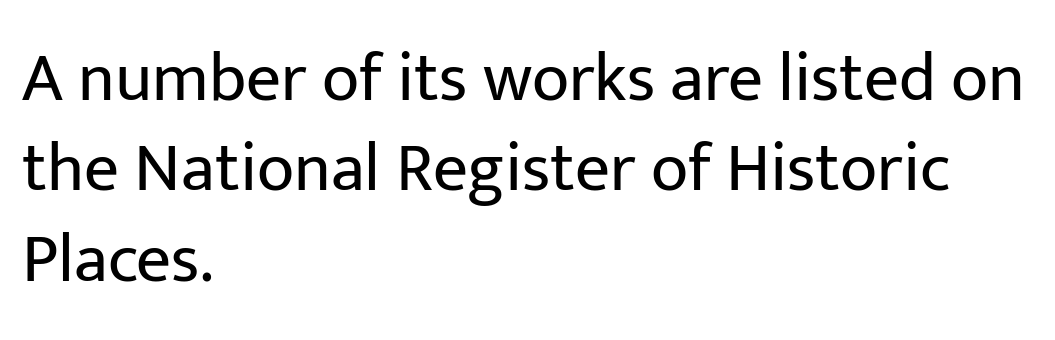
The image shows 69 px regular-weight sans-serif type, upright; set left-aligned, normal line spacing (1.31x), normal letter spacing, not underlined; low stroke contrast and a medium x-height.
